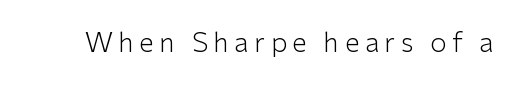
{"italic": "no", "bold": "no", "underline": "no", "letter_spacing": "wide", "letter_spacing_em": 0.2, "glyph_px": 27}
